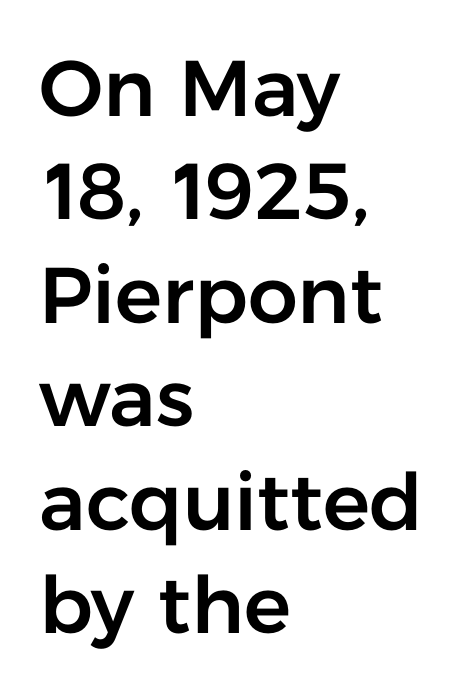
{"serif": "no", "italic": "no", "width": "normal", "stroke_contrast": "low", "x_height": "medium", "monospaced": "no", "underline": "no", "align": "left", "line_spacing": "normal", "line_spacing_ratio": 1.31, "letter_spacing": "normal", "letter_spacing_em": 0.0, "glyph_px": 79}
